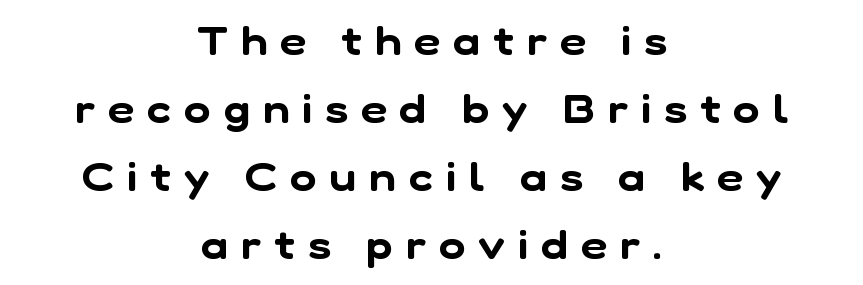
The image shows 40 px sans-serif type; set centered, normal line spacing (1.7x), unusually wide letter spacing (+0.33 em), not underlined; low stroke contrast and a medium x-height.
